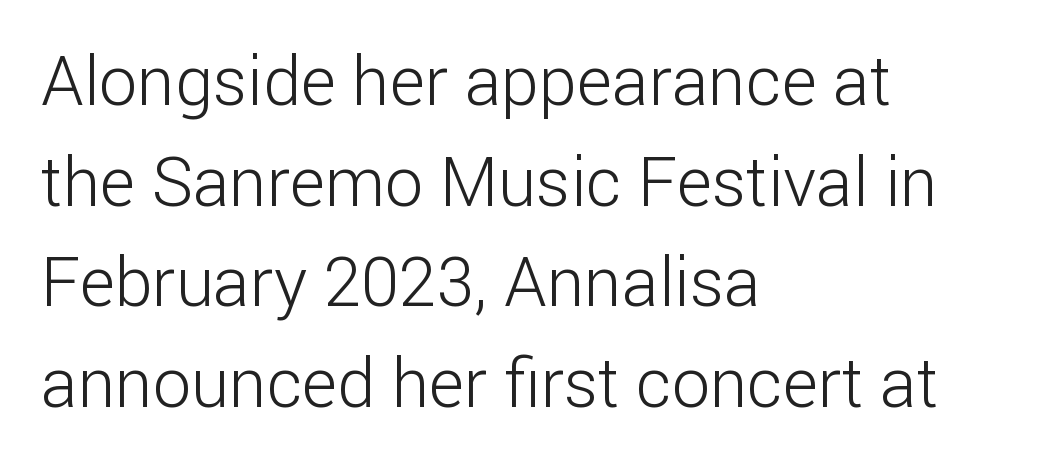
{"serif": "no", "italic": "no", "bold": "no", "weight": "light", "width": "normal", "stroke_contrast": "low", "x_height": "medium", "monospaced": "no", "underline": "no", "align": "left", "line_spacing": "normal", "line_spacing_ratio": 1.48, "letter_spacing": "normal", "letter_spacing_em": 0.0, "glyph_px": 68}
